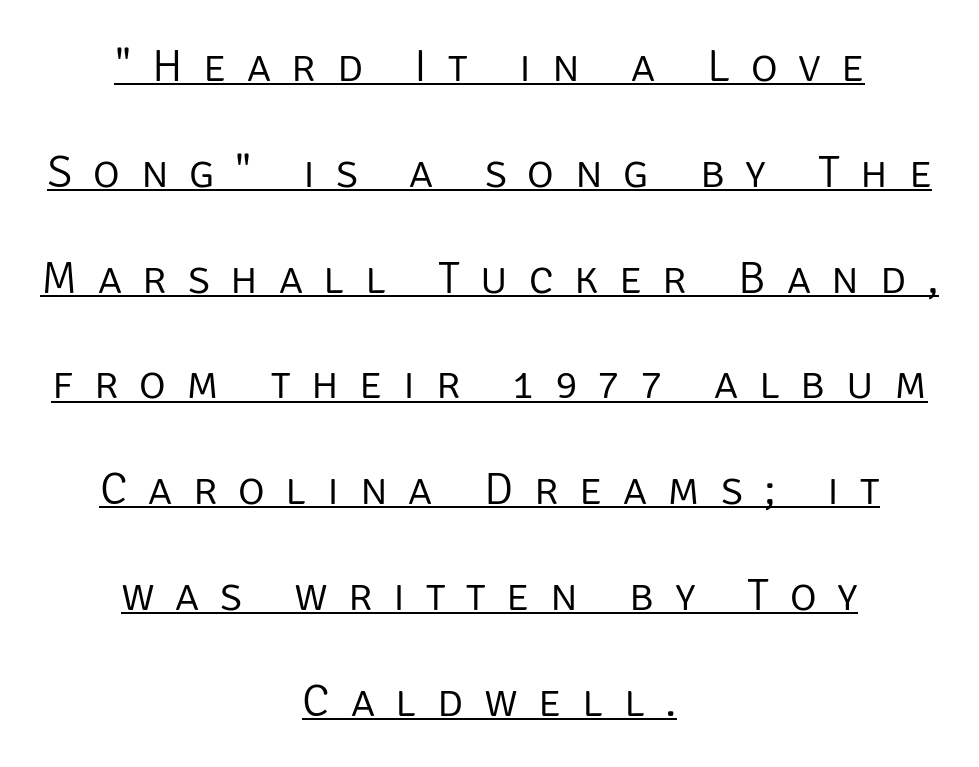
Character widths vary here, with narrow letters taking less room than wide ones. To sum up the face: it is a sans, with no serifs. No letter is thick-stroked: the sample isn't bold. Every character sits straight up, as roman type does.
